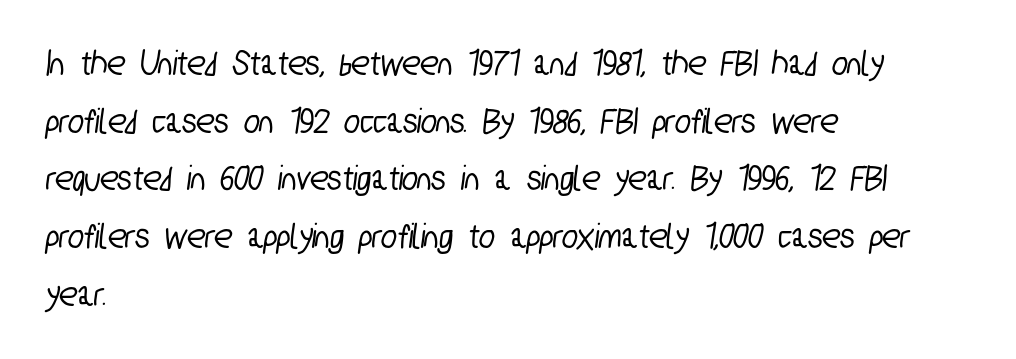
Grotesque or geometric, the face here clearly has no serifs. One glance says typical: line gaps are just what's usual. The letters sit at their default tracking, neither squeezed nor spread. Reading down the block, your eye returns to a fixed left position each line. Beneath every word, the page is bare.
